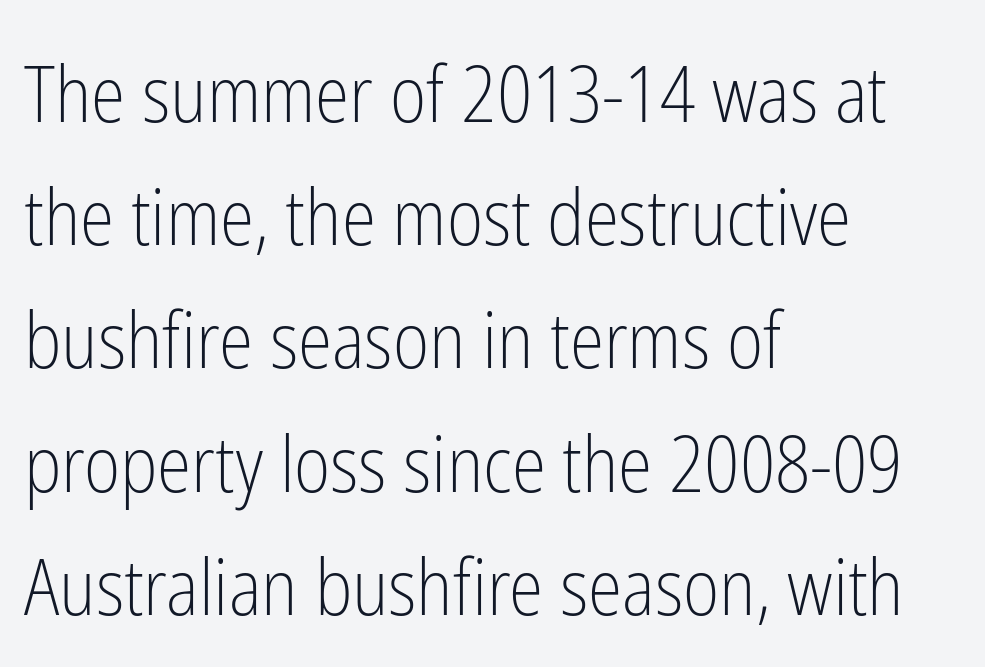
The image shows 78 px light, condensed sans-serif type, upright; set left-aligned, normal line spacing (1.58x), normal letter spacing, not underlined; low stroke contrast and a medium x-height.
